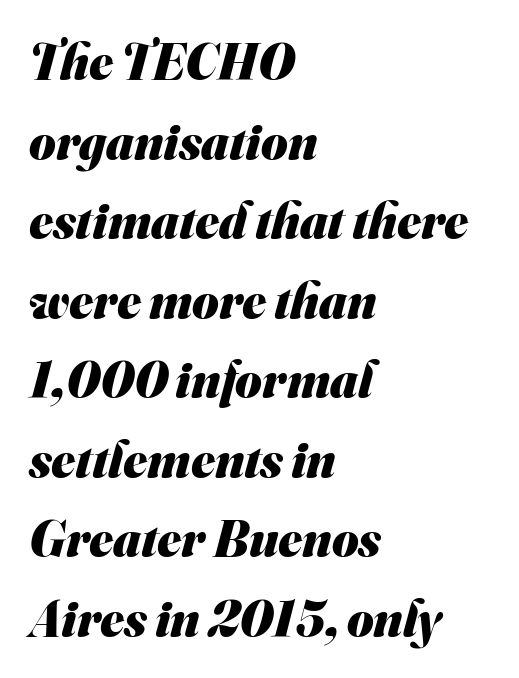
{"serif": "no", "bold": "yes", "weight": "heavy", "width": "normal", "stroke_contrast": "medium", "x_height": "small", "monospaced": "no", "underline": "no", "align": "left", "line_spacing": "normal", "line_spacing_ratio": 1.56, "letter_spacing": "normal", "letter_spacing_em": 0.0, "glyph_px": 51}
